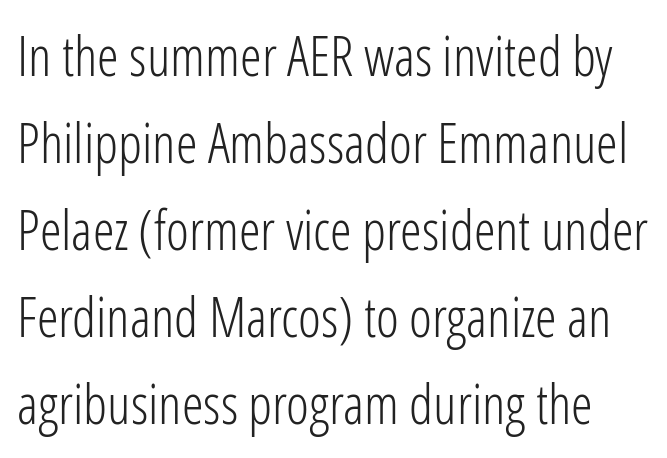
{"serif": "no", "italic": "no", "bold": "no", "weight": "light", "width": "condensed", "stroke_contrast": "low", "x_height": "medium", "monospaced": "no", "underline": "no", "line_spacing": "normal", "line_spacing_ratio": 1.58, "letter_spacing": "normal", "letter_spacing_em": 0.0, "glyph_px": 55}
